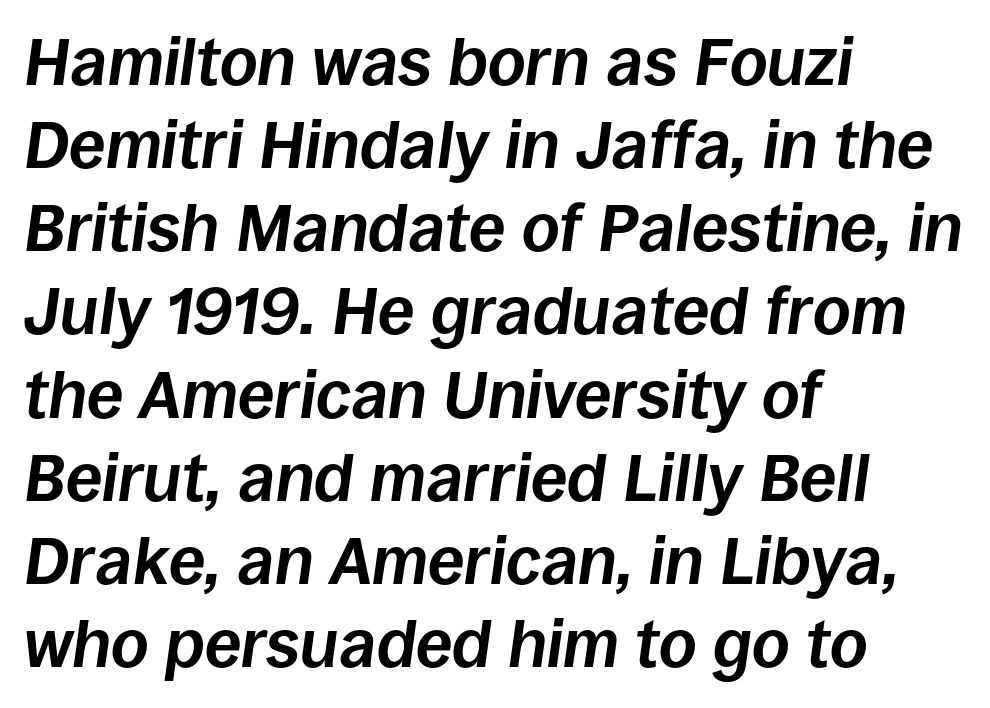
The image shows 66 px bold type, italic (leaning right); set left-aligned, normal line spacing (1.26x), normal letter spacing, not underlined; low stroke contrast and a large x-height.
